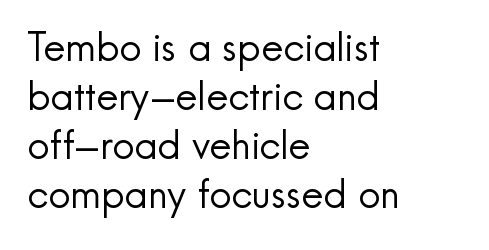
Q: Is the text bold? A: No.
Q: Is the text italic (slanted)? A: No, it is upright.
Q: Is the typeface a serif or a sans-serif typeface? A: Sans-serif.
Q: Is the text underlined? A: No.
Q: How is the paragraph aligned? A: Left-aligned.
Q: Is the spacing between letters normal or unusually wide? A: Normal.
Q: Is the spacing between lines tight, normal or loose? A: Normal.
Q: Width (condensed, normal, or wide)? A: Normal.
Q: x-height? A: Small.
Q: Monospaced? A: No.
